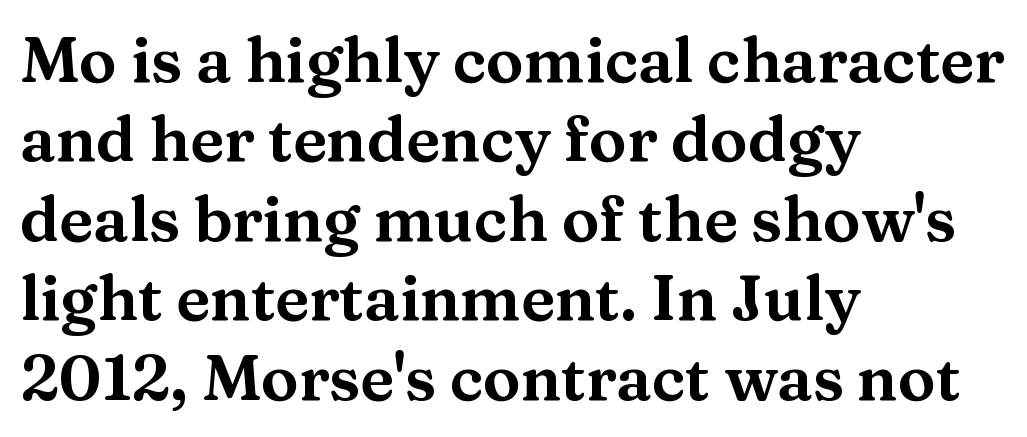
Q: Is the text italic (slanted)? A: No, it is upright.
Q: Is the typeface a serif or a sans-serif typeface? A: Serif.
Q: Is the text underlined? A: No.
Q: How is the paragraph aligned? A: Left-aligned.
Q: Is the spacing between letters normal or unusually wide? A: Normal.
Q: Is the spacing between lines tight, normal or loose? A: Normal.
Q: Width (condensed, normal, or wide)? A: Wide.
Q: Stroke contrast? A: Medium.
Q: x-height? A: Medium.
Q: Monospaced? A: No.
